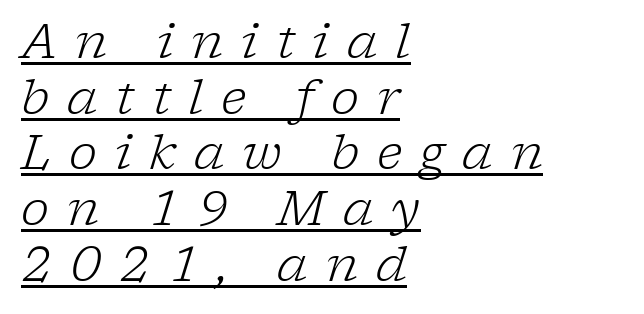
Q: Is the text bold? A: No.
Q: Is the text italic (slanted)? A: Yes, it leans right by about 17 degrees.
Q: Is the typeface a serif or a sans-serif typeface? A: Serif.
Q: Is the text underlined? A: Yes.
Q: How is the paragraph aligned? A: Left-aligned.
Q: Is the spacing between letters normal or unusually wide? A: Unusually wide.
Q: Width (condensed, normal, or wide)? A: Normal.
Q: Stroke contrast? A: Low.
Q: x-height? A: Medium.
Q: Monospaced? A: No.
